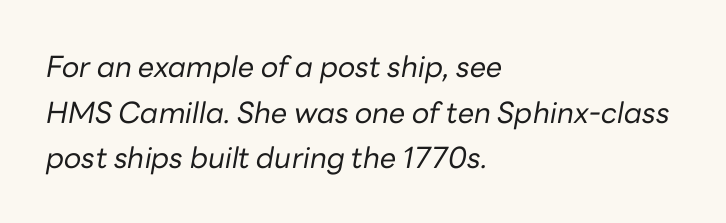
{"italic": "yes", "lean": "right", "slant_degrees": 10, "bold": "no", "weight": "regular", "width": "normal", "stroke_contrast": "low", "x_height": "medium", "monospaced": "no", "underline": "no", "align": "left", "line_spacing": "normal", "line_spacing_ratio": 1.57, "letter_spacing": "normal", "letter_spacing_em": 0.0, "glyph_px": 29}
